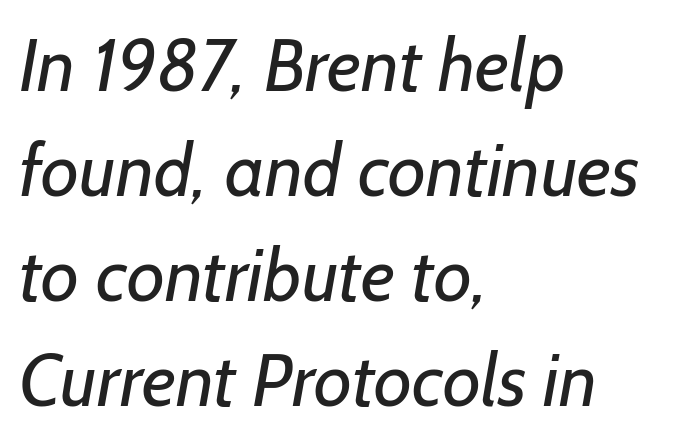
The tracking reads as untouched default to a designer's eye. Font category for this specimen: sans-serif. The rows are spaced the way most documents space them. All the whitespace from short lines collects on the right. Words float on clear page, feet unadorned.
